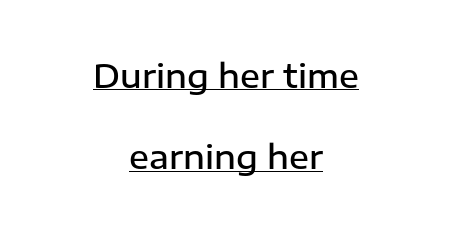
The image shows 33 px semibold sans-serif type, upright; set centered, loose line spacing (2.46x), normal letter spacing, underlined; low stroke contrast and a medium x-height.
